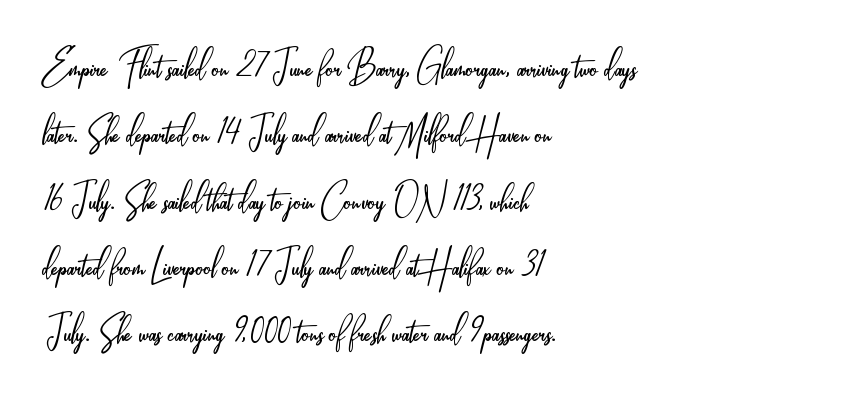
{"serif": "no", "bold": "no", "weight": "light", "width": "condensed", "stroke_contrast": "low", "x_height": "small", "monospaced": "no", "underline": "no", "align": "left", "line_spacing": "normal", "line_spacing_ratio": 1.41, "letter_spacing": "normal", "letter_spacing_em": 0.0, "glyph_px": 47}
